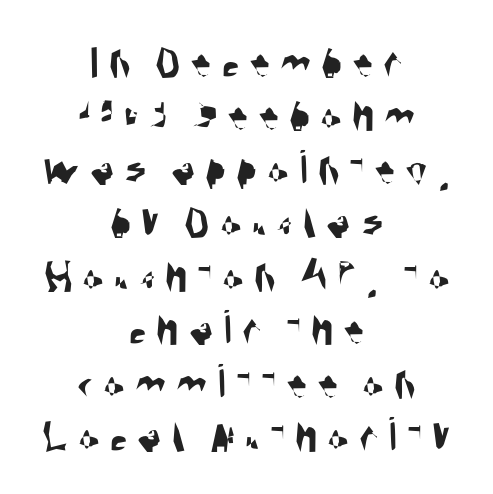
The image shows 50 px condensed sans-serif type; set centered, tight line spacing (1.07x), unusually wide letter spacing (+0.2 em), not underlined; medium stroke contrast and a large x-height.
